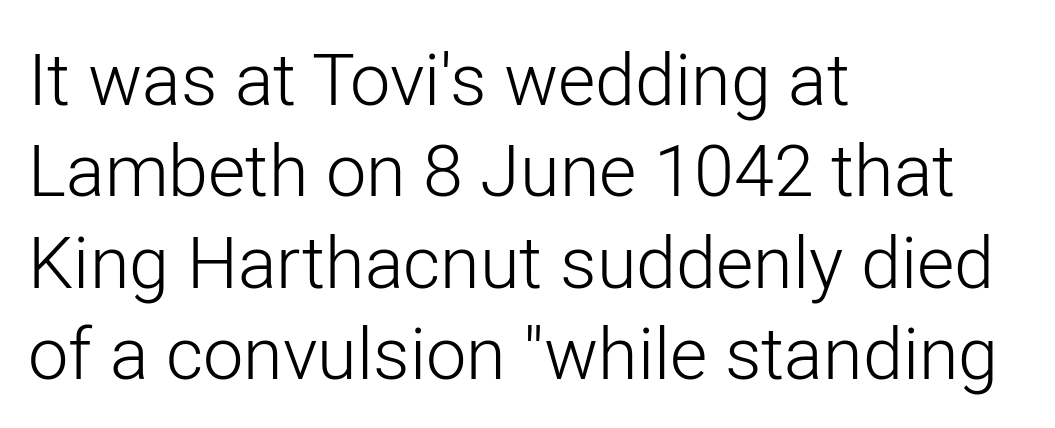
{"serif": "no", "italic": "no", "bold": "no", "weight": "light", "width": "normal", "stroke_contrast": "low", "x_height": "medium", "monospaced": "no", "underline": "no", "align": "left", "line_spacing": "normal", "line_spacing_ratio": 1.27, "letter_spacing": "normal", "letter_spacing_em": 0.0, "glyph_px": 72}
